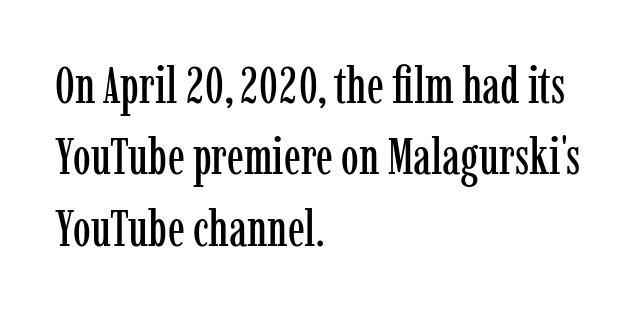
{"serif": "yes", "italic": "no", "width": "condensed", "stroke_contrast": "low", "x_height": "medium", "monospaced": "no", "underline": "no", "align": "left", "line_spacing": "normal", "line_spacing_ratio": 1.43, "letter_spacing": "normal", "letter_spacing_em": 0.0, "glyph_px": 50}
